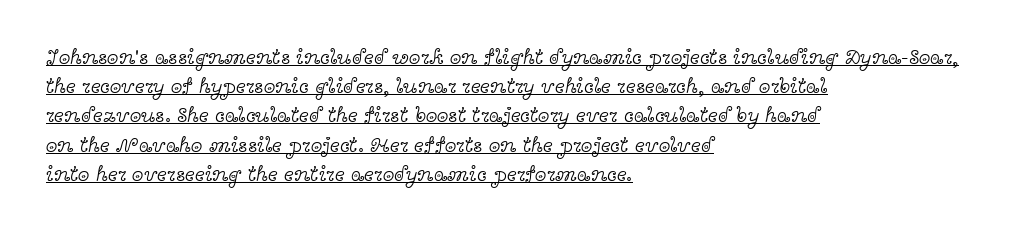
The image shows 21 px text type; set left-aligned, normal line spacing (1.39x), normal letter spacing, underlined.
